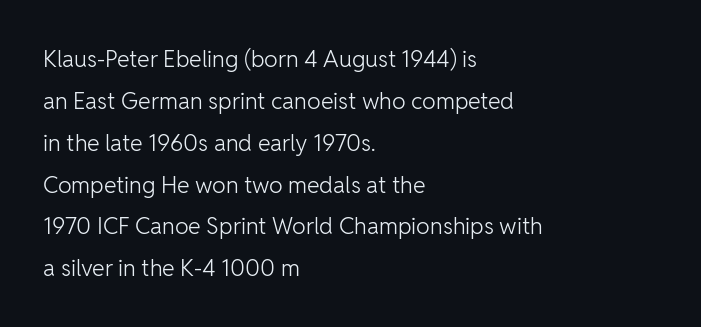
The image shows 23 px text type, upright; set left-aligned, line spacing 1.82x, normal letter spacing, not underlined.
